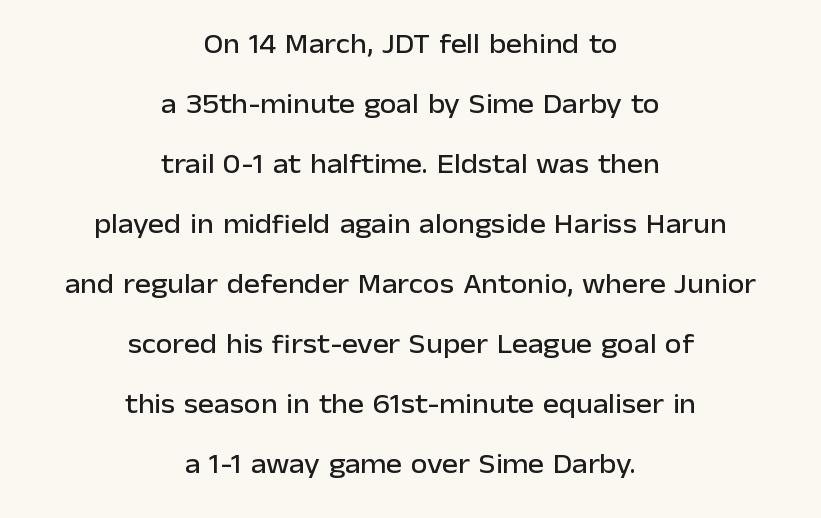
{"italic": "no", "underline": "no", "align": "center", "line_spacing": "loose", "line_spacing_ratio": 2.22, "letter_spacing": "normal", "letter_spacing_em": 0.0, "glyph_px": 27}
